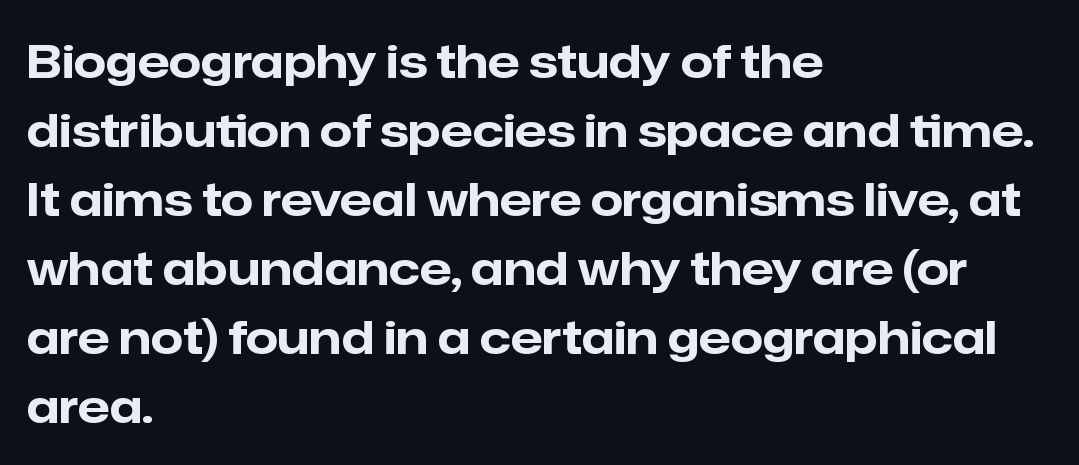
The type family on display is of the sans-serif kind. The face used here is proportionally spaced, like ordinary book or web type. The lettering stays uniformly vertical, giving the passage a roman look. The foot of each line stays bare and open. The rendering uses a moderate line-height, typical for paragraphs.
